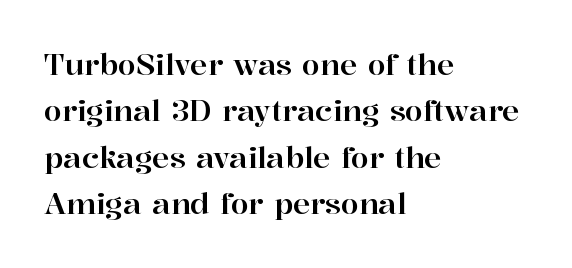
Q: Is the text italic (slanted)? A: No, it is upright.
Q: Is the typeface a serif or a sans-serif typeface? A: Serif.
Q: Is the text underlined? A: No.
Q: How is the paragraph aligned? A: Left-aligned.
Q: Is the spacing between letters normal or unusually wide? A: Normal.
Q: Is the spacing between lines tight, normal or loose? A: Normal.
Q: Width (condensed, normal, or wide)? A: Normal.
Q: Stroke contrast? A: High.
Q: x-height? A: Medium.
Q: Monospaced? A: No.
